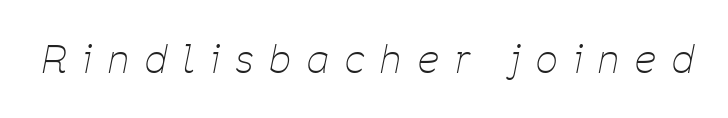
Q: Is the text bold? A: No.
Q: Is the text italic (slanted)? A: Yes, it leans right by about 11 degrees.
Q: Is the text underlined? A: No.
Q: Is the spacing between letters normal or unusually wide? A: Unusually wide.
Q: Width (condensed, normal, or wide)? A: Condensed.
Q: Stroke contrast? A: Low.
Q: x-height? A: Medium.
Q: Monospaced? A: No.
